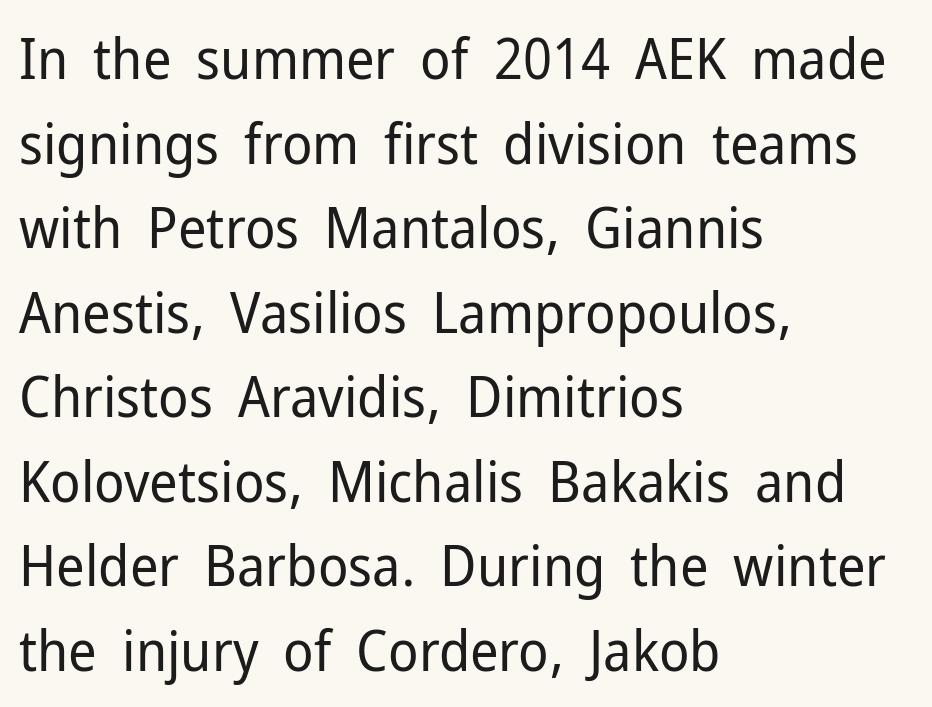
The image shows 56 px regular-weight sans-serif type, upright; set left-aligned, normal line spacing (1.51x), normal letter spacing, not underlined; low stroke contrast and a medium x-height.
